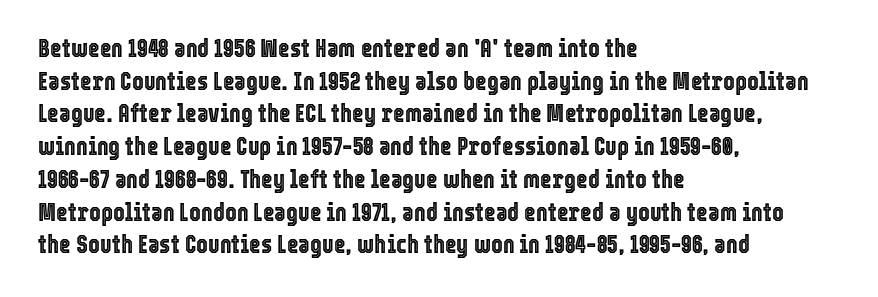
Q: Is the text italic (slanted)? A: No, it is upright.
Q: Is the text underlined? A: No.
Q: How is the paragraph aligned? A: Left-aligned.
Q: Is the spacing between letters normal or unusually wide? A: Normal.
Q: Is the spacing between lines tight, normal or loose? A: Normal.
